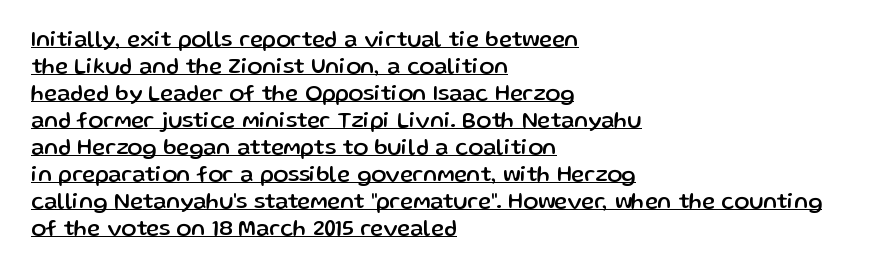
Designer's note — italics off, roman on. Spacing between characters is what you'd get straight out of the box. Left-aligned paragraph, ragged on the right. A baseline rule has been typeset under these characters.
